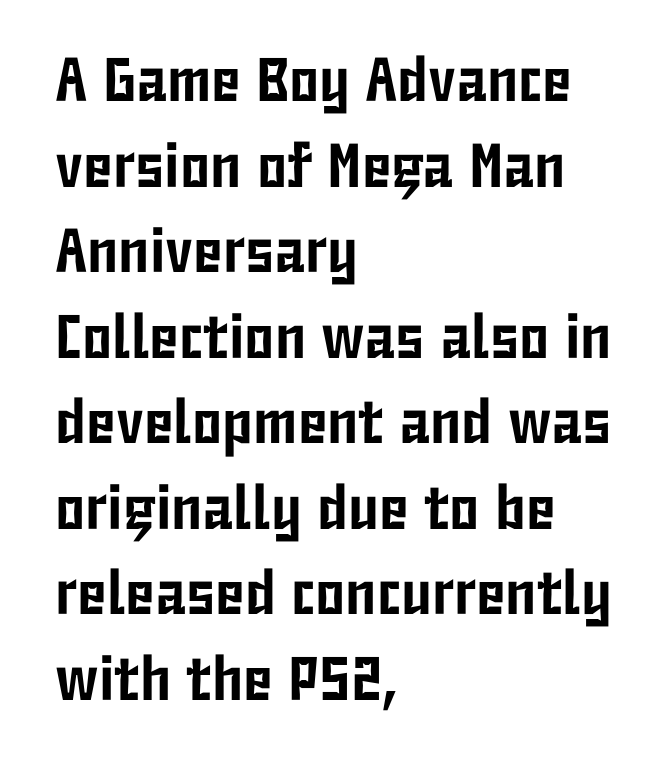
The letters sit at their default tracking, neither squeezed nor spread. Glance below the letters and you will spot only blank space. The rendering anchors every line to the left-hand side. The font family rendered here belongs to the sans-serif group. A typesetter would call this leading conventional body-copy spacing.
